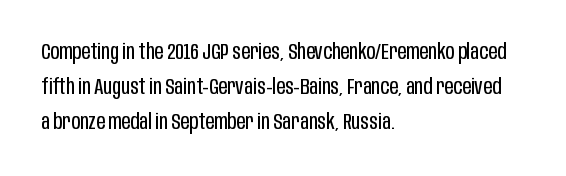
{"italic": "no", "bold": "no", "underline": "no", "align": "left", "line_spacing": "normal", "line_spacing_ratio": 1.58, "letter_spacing": "normal", "letter_spacing_em": 0.0, "glyph_px": 22}
